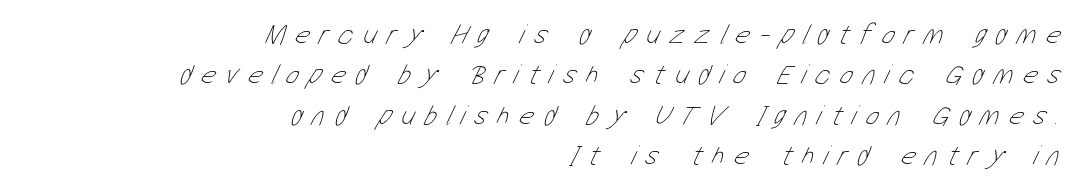
{"bold": "no", "weight": "thin", "width": "condensed", "stroke_contrast": "low", "x_height": "medium", "monospaced": "no", "underline": "no", "align": "right", "line_spacing": "normal", "line_spacing_ratio": 1.44, "letter_spacing": "wide", "letter_spacing_em": 0.35, "glyph_px": 28}
